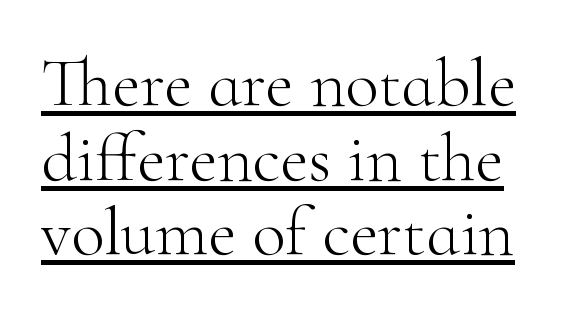
The image shows 69 px light serif type, upright; set tight line spacing (1.08x), normal letter spacing, underlined; high stroke contrast and a small x-height.
